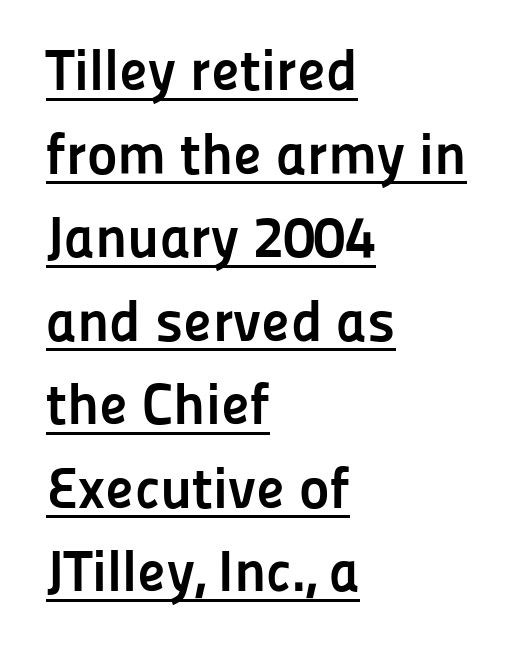
{"serif": "no", "italic": "no", "bold": "yes", "weight": "semibold", "width": "normal", "stroke_contrast": "low", "x_height": "medium", "monospaced": "no", "underline": "yes", "align": "left", "line_spacing": "normal", "line_spacing_ratio": 1.44, "letter_spacing": "normal", "letter_spacing_em": 0.0, "glyph_px": 58}
